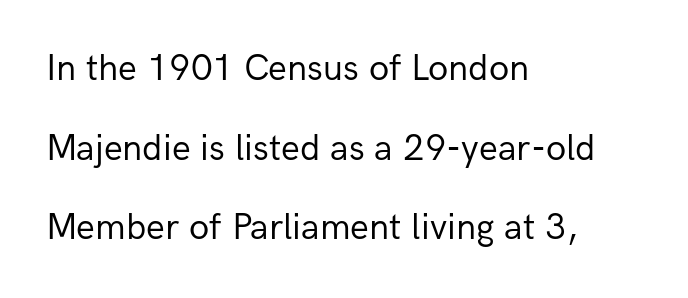
Spacing verdict: proportional, widths tailored to each character. The paragraph has a hard left edge and a soft right edge. Serif or sans? Sans — the stroke terminals are bare. The face looks like a standard text weight, possibly lighter.
